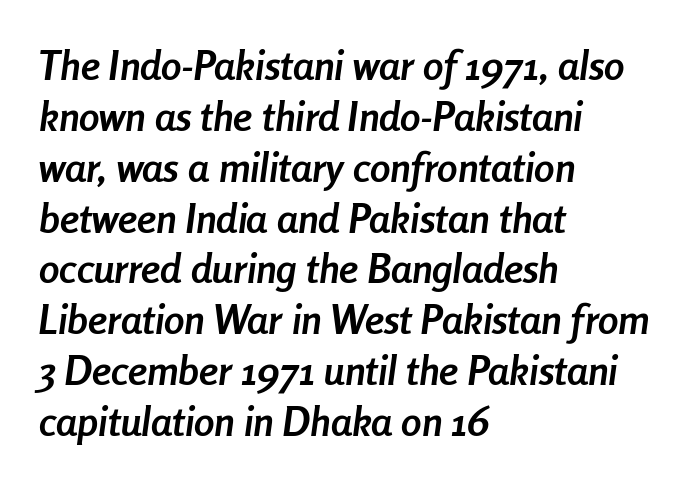
The image shows 41 px semibold, condensed type, italic (leaning right); set left-aligned, line spacing 1.24x, normal letter spacing, not underlined; low stroke contrast and a medium x-height.
